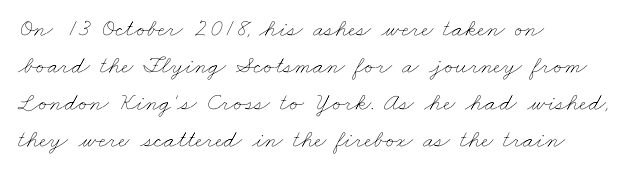
Layout note: lines flush left. You could call the tracking neutral — neither tight nor loose. Type without underlining. How would I describe the line gaps? Plain and ordinary. Bold? No — there's no thickening of the strokes.
